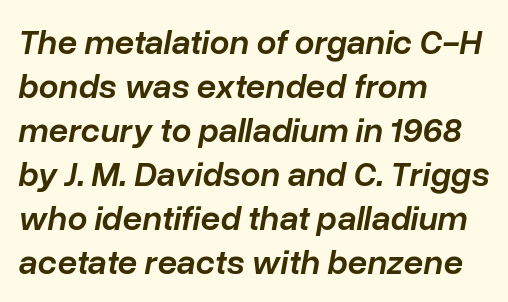
The image shows 35 px semibold type, italic (leaning right); set left-aligned, normal line spacing (1.26x), normal letter spacing, not underlined; low stroke contrast and a medium x-height.
